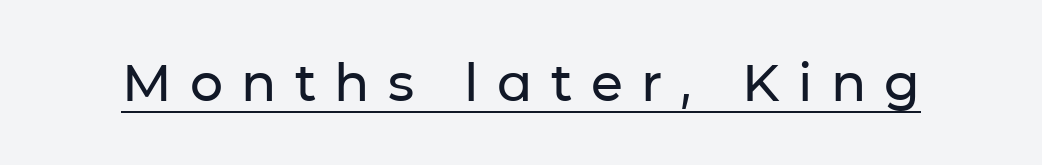
Q: Is the text italic (slanted)? A: No, it is upright.
Q: Is the typeface a serif or a sans-serif typeface? A: Sans-serif.
Q: Is the text underlined? A: Yes.
Q: Is the spacing between letters normal or unusually wide? A: Unusually wide.
Q: Width (condensed, normal, or wide)? A: Normal.
Q: Stroke contrast? A: Low.
Q: x-height? A: Medium.
Q: Monospaced? A: No.
